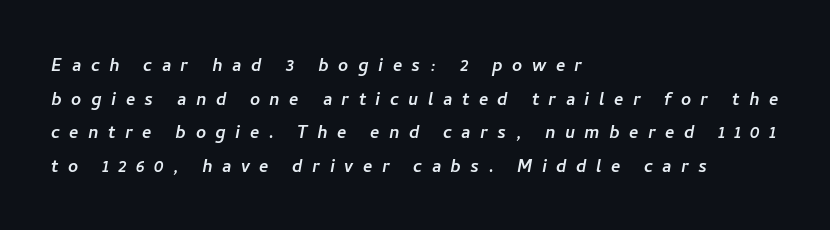
Q: Is the text underlined? A: No.
Q: How is the paragraph aligned? A: Left-aligned.
Q: Is the spacing between letters normal or unusually wide? A: Unusually wide.
Q: Is the spacing between lines tight, normal or loose? A: Normal.
